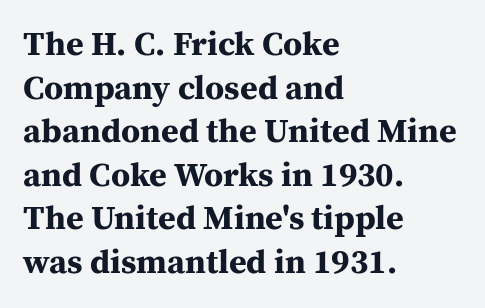
The image shows 34 px bold serif type, upright; set left-aligned, normal line spacing (1.28x), normal letter spacing, not underlined; medium stroke contrast and a medium x-height.
